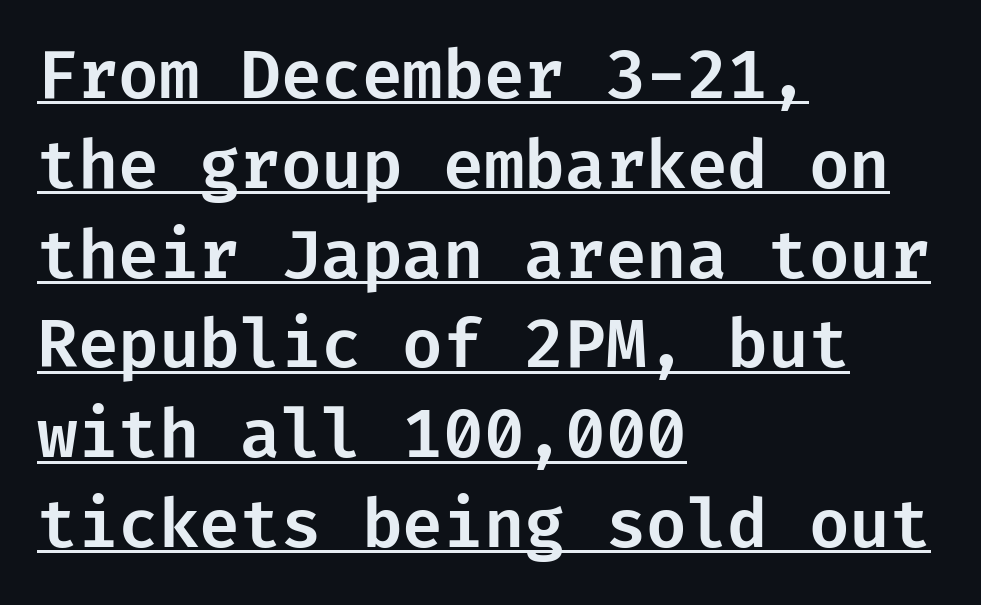
The image shows 66 px sans-serif type, upright; set left-aligned, normal line spacing (1.36x), normal letter spacing, underlined; low stroke contrast and a medium x-height.
